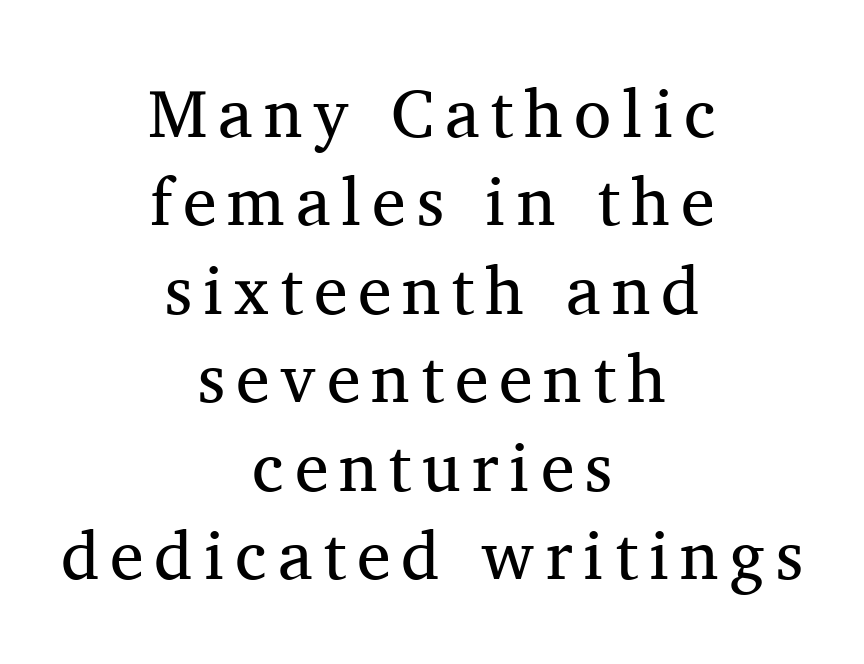
{"serif": "yes", "italic": "no", "bold": "no", "weight": "regular", "width": "normal", "stroke_contrast": "medium", "x_height": "medium", "monospaced": "no", "underline": "no", "align": "center", "line_spacing": "normal", "line_spacing_ratio": 1.3, "glyph_px": 68}
